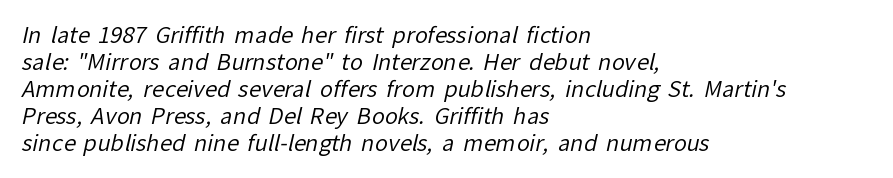
{"bold": "no", "underline": "no", "align": "left", "line_spacing_ratio": 1.23, "letter_spacing": "normal", "letter_spacing_em": 0.0, "glyph_px": 22}
